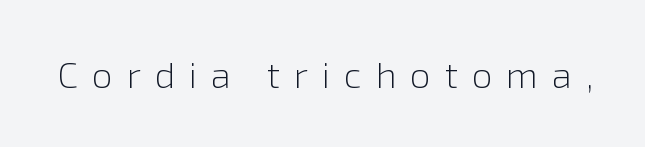
Q: Is the text bold? A: No.
Q: Is the text italic (slanted)? A: No, it is upright.
Q: Is the typeface a serif or a sans-serif typeface? A: Sans-serif.
Q: Is the text underlined? A: No.
Q: Is the spacing between letters normal or unusually wide? A: Unusually wide.
Q: Width (condensed, normal, or wide)? A: Normal.
Q: x-height? A: Medium.
Q: Monospaced? A: No.
